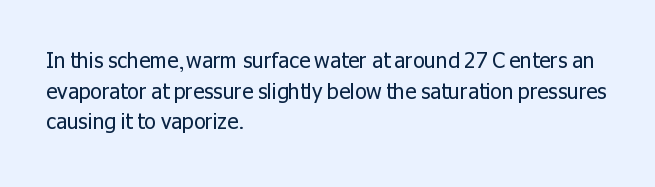
The image shows 21 px text type, upright; set left-aligned, normal line spacing (1.46x), normal letter spacing, not underlined.
